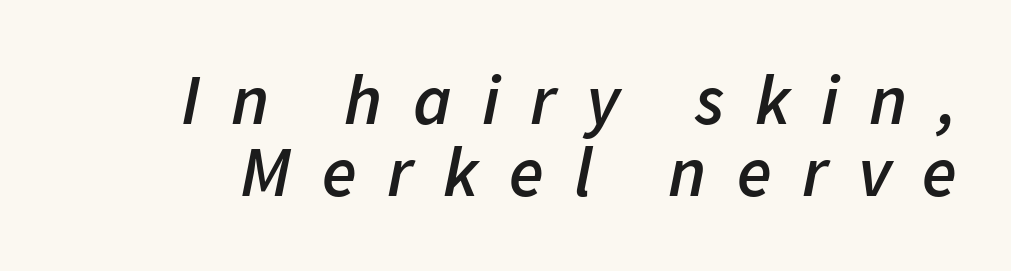
{"italic": "yes", "lean": "right", "slant_degrees": 11, "bold": "semi", "weight": "semibold", "width": "normal", "stroke_contrast": "low", "x_height": "medium", "monospaced": "no", "underline": "no", "line_spacing": "tight", "line_spacing_ratio": 1.02, "letter_spacing": "wide", "letter_spacing_em": 0.43, "glyph_px": 71}
